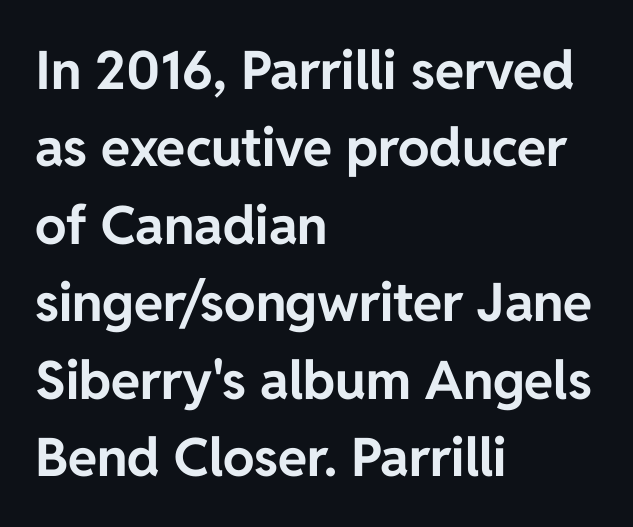
The image shows 53 px bold sans-serif type, upright; set left-aligned, normal line spacing (1.46x), normal letter spacing, not underlined; low stroke contrast and a medium x-height.
